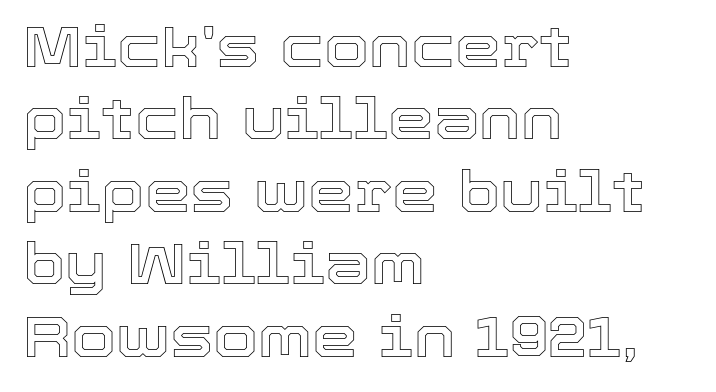
{"italic": "no", "width": "normal", "x_height": "medium", "monospaced": "no", "underline": "no", "align": "left", "line_spacing": "normal", "line_spacing_ratio": 1.25, "letter_spacing": "normal", "letter_spacing_em": 0.0, "glyph_px": 58}
